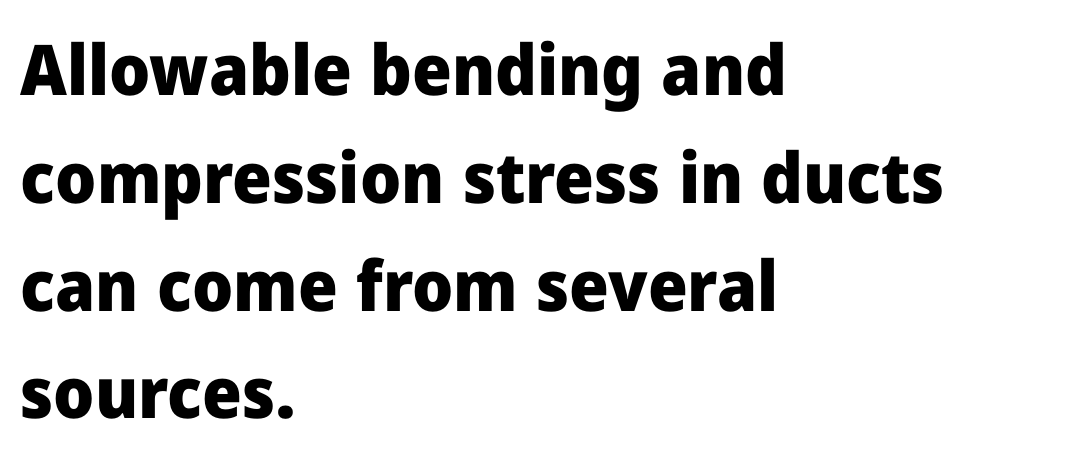
How are the letters spaced? Ordinarily, with no added tracking. The letters stand straight up with perfectly vertical stems. Each letter keeps its own natural width here, so spacing adapts to shape. The letters are bold, with thick, heavy strokes.
